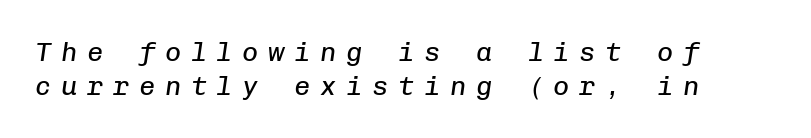
Honestly, the letter spacing is so wide it's the main thing you notice. The rendering uses a moderate line-height, typical for paragraphs. The baseline area is clear. Is the type slanted? Yes — the strokes lean at a clear angle. Letters have the restrained weight of plain body copy at most. Leftover space on each line is placed entirely after the last word.
